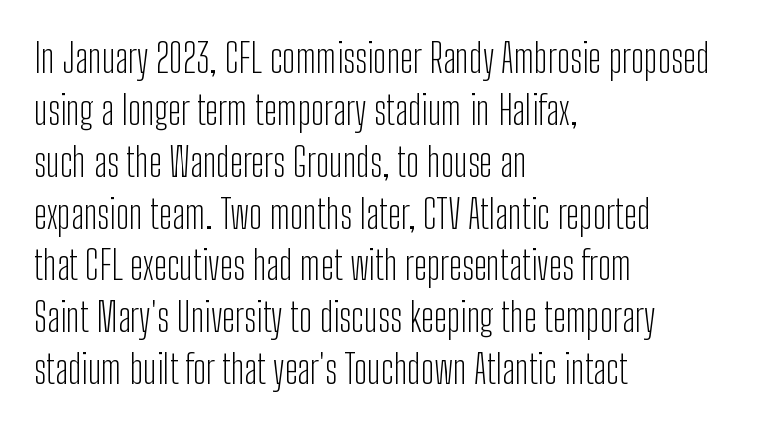
Rendered with straight, roman letterforms. The vertical gap from one line to the next is medium. The ragged edge is on the right, which tells us the setting is flush left. The string is rendered with underlining switched off.
